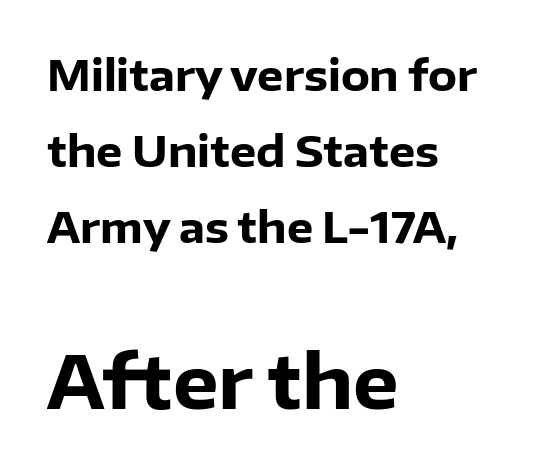
If you drew a line through each stem, it would be perfectly vertical. Is the block centered? No — it sits flush against the left margin. Grotesque or geometric, the face here clearly has no serifs. The words here are not underlined. Each letter keeps its own natural width here, so spacing adapts to shape.
